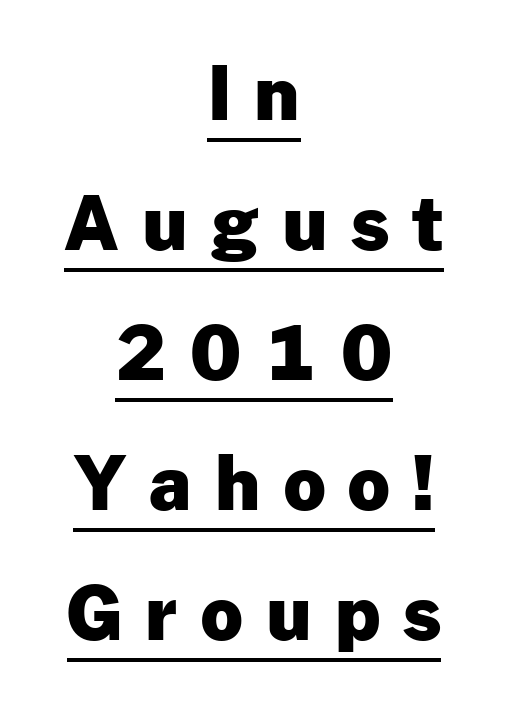
{"serif": "no", "italic": "no", "bold": "yes", "weight": "heavy", "width": "normal", "stroke_contrast": "low", "x_height": "medium", "monospaced": "no", "underline": "yes", "align": "center", "line_spacing_ratio": 1.78, "letter_spacing": "wide", "letter_spacing_em": 0.32, "glyph_px": 73}
